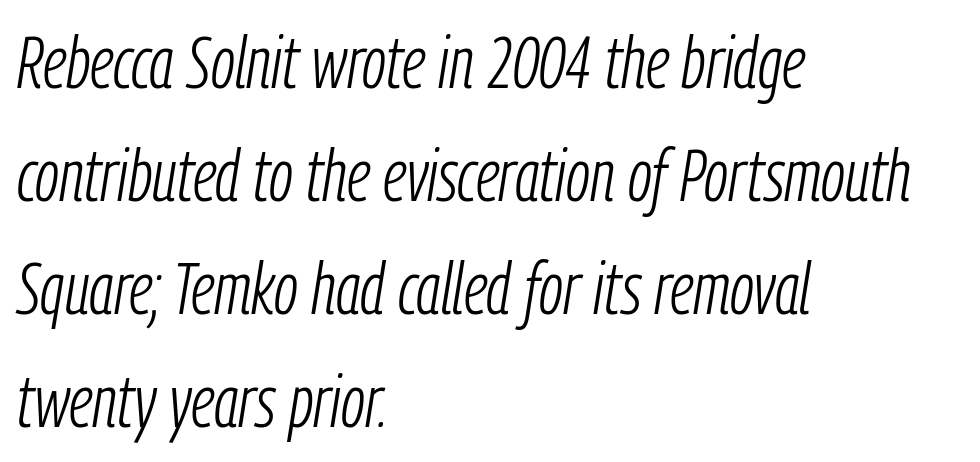
{"italic": "yes", "lean": "right", "slant_degrees": 9, "bold": "no", "weight": "light", "width": "condensed", "stroke_contrast": "low", "x_height": "medium", "monospaced": "no", "underline": "no", "align": "left", "line_spacing": "normal", "line_spacing_ratio": 1.55, "letter_spacing": "normal", "letter_spacing_em": 0.0, "glyph_px": 73}
